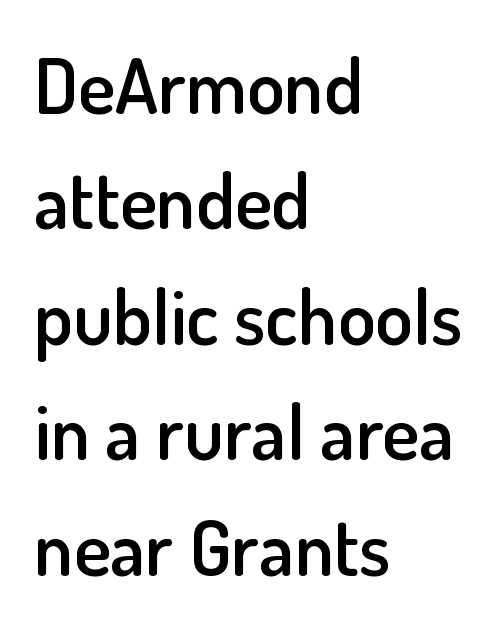
The image shows 77 px semibold sans-serif type, upright; set left-aligned, normal line spacing (1.5x), normal letter spacing, not underlined; low stroke contrast and a small x-height.
